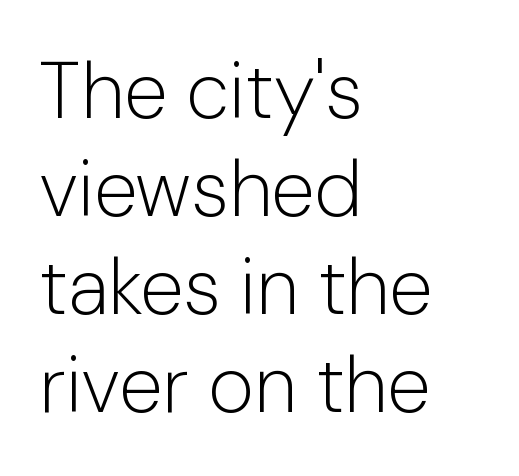
Q: Is the text bold? A: No.
Q: Is the text italic (slanted)? A: No, it is upright.
Q: Is the typeface a serif or a sans-serif typeface? A: Sans-serif.
Q: Is the text underlined? A: No.
Q: How is the paragraph aligned? A: Left-aligned.
Q: Is the spacing between letters normal or unusually wide? A: Normal.
Q: Width (condensed, normal, or wide)? A: Normal.
Q: Stroke contrast? A: Low.
Q: x-height? A: Medium.
Q: Monospaced? A: No.
